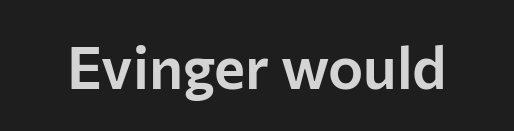
Q: Is the text italic (slanted)? A: No, it is upright.
Q: Is the typeface a serif or a sans-serif typeface? A: Sans-serif.
Q: Is the text underlined? A: No.
Q: Is the spacing between letters normal or unusually wide? A: Normal.
Q: Width (condensed, normal, or wide)? A: Normal.
Q: Stroke contrast? A: Low.
Q: x-height? A: Medium.
Q: Monospaced? A: No.
